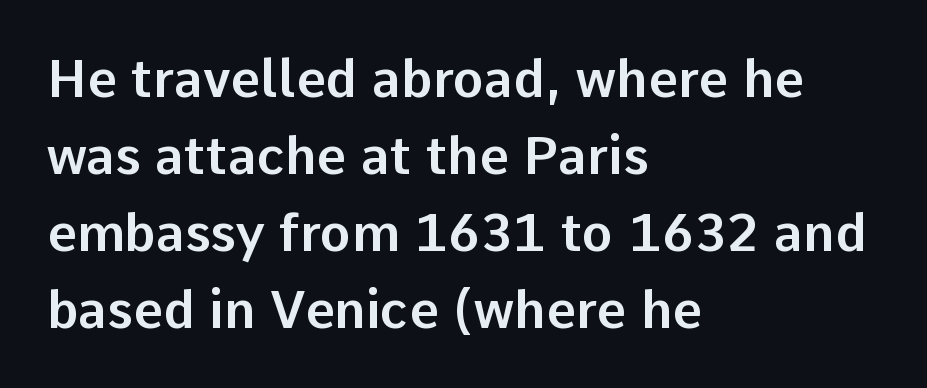
{"serif": "no", "italic": "no", "width": "normal", "stroke_contrast": "low", "x_height": "medium", "monospaced": "no", "underline": "no", "align": "left", "line_spacing": "normal", "line_spacing_ratio": 1.48, "letter_spacing": "normal", "letter_spacing_em": 0.0, "glyph_px": 52}
